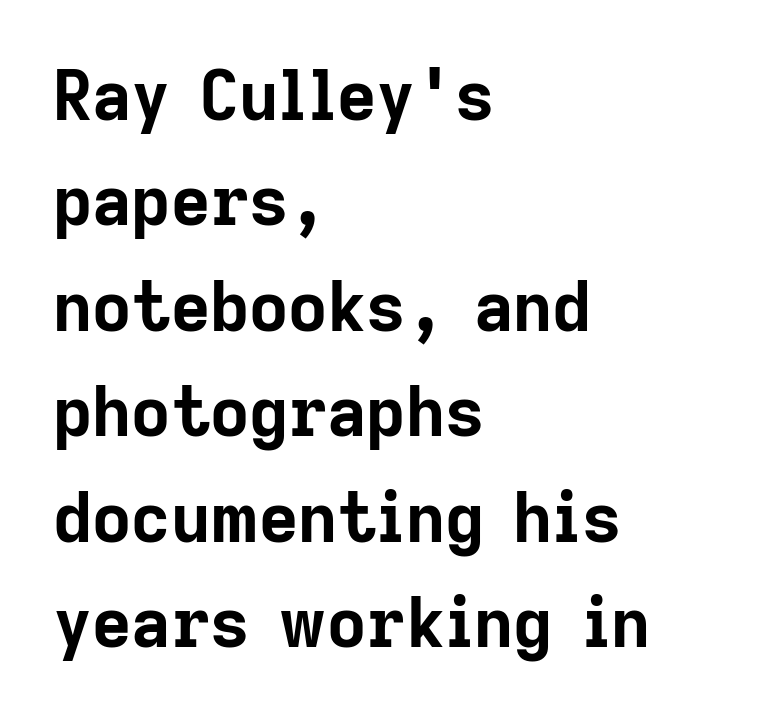
The image shows 68 px bold sans-serif type, upright; set left-aligned, normal line spacing (1.55x), normal letter spacing, not underlined; low stroke contrast and a medium x-height.
